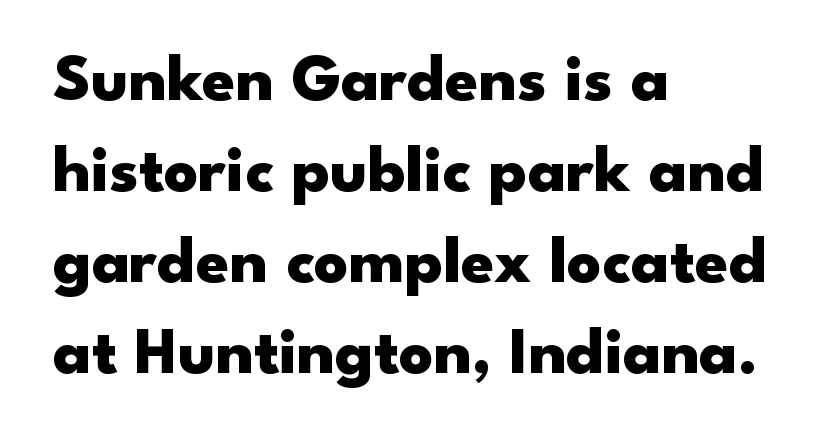
Is the block centered? No — it sits flush against the left margin. This sample has the flowing, uneven cadence of proportional lettering. Interline gaps are of average width in this sample. Typographic density is high because the face is bold. Observe the ordinary spacing: letters are neighbours, not strangers. The letters stand upright; this is a roman face.
